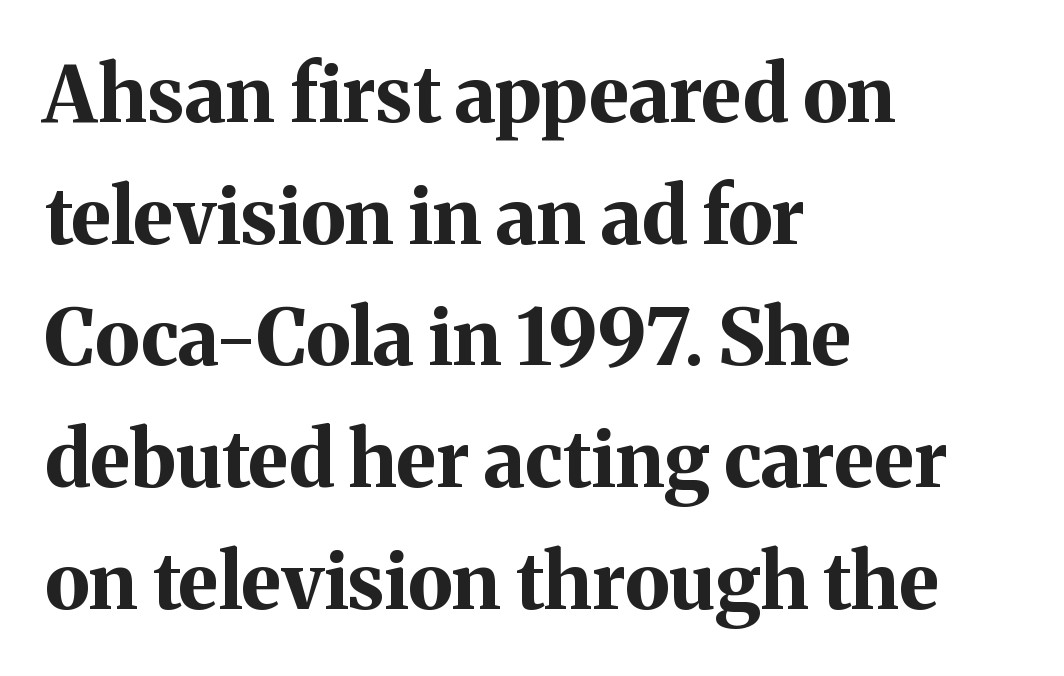
The font's upright variant was chosen for this text. In terms of letterspacing, this is plain default setting. One-word summary of the alignment: left. The specimen omits any rule beneath the text block's lines. Looks like regular typesetting: each glyph gets only the width it needs.
